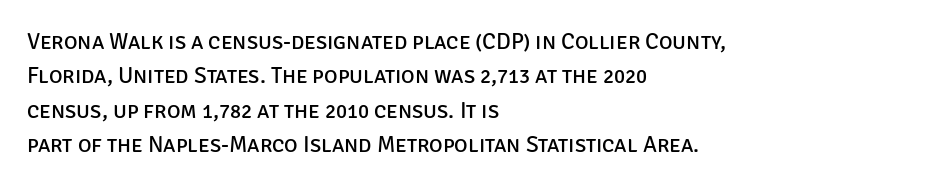
The vertical gap from one line to the next is medium. These lines were composed using upright roman letters. Horizontal alignment here is leftward, the default for most running prose. The gaps between neighbouring characters are ordinary and unremarkable. Weight: regular or lighter.
